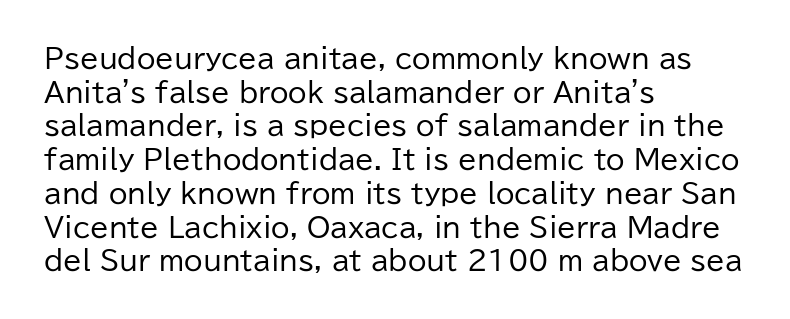
Q: Is the text bold? A: No.
Q: Is the text italic (slanted)? A: No, it is upright.
Q: Is the text underlined? A: No.
Q: How is the paragraph aligned? A: Left-aligned.
Q: Is the spacing between letters normal or unusually wide? A: Normal.
Q: Is the spacing between lines tight, normal or loose? A: Normal.
